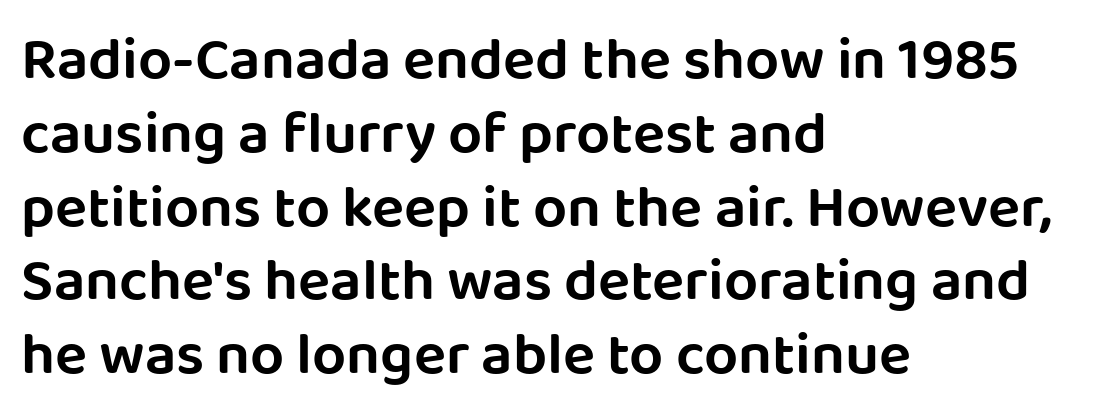
Q: Is the text italic (slanted)? A: No, it is upright.
Q: Is the typeface a serif or a sans-serif typeface? A: Sans-serif.
Q: Is the text underlined? A: No.
Q: How is the paragraph aligned? A: Left-aligned.
Q: Is the spacing between letters normal or unusually wide? A: Normal.
Q: Width (condensed, normal, or wide)? A: Normal.
Q: Stroke contrast? A: Low.
Q: x-height? A: Large.
Q: Monospaced? A: No.
